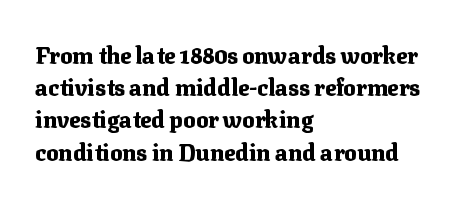
Teacher's note: observe the even left margin — that is flush-left alignment. Tracking here is standard; glyphs follow each other at the usual distance. Horizontal bands of white between lines are of average thickness. Is the type bold? Yes — the strokes are clearly thick and heavy. This is the regular roman posture of the typeface.
